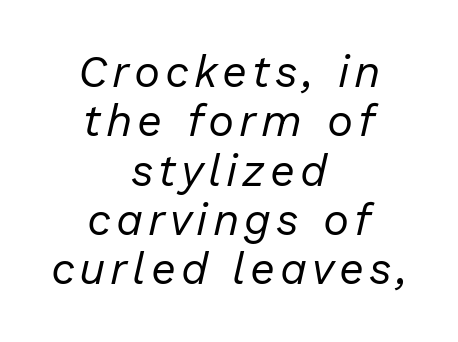
Here the designer chose a conventional face with non-uniform glyph widths. Bold? No — there's no thickening of the strokes. The lines are quadded center. This sample uses an oblique cut, with every glyph tilted off the vertical. Has an underline been added? It has not. The block of text is dense from top to bottom, with scant space between rows.
